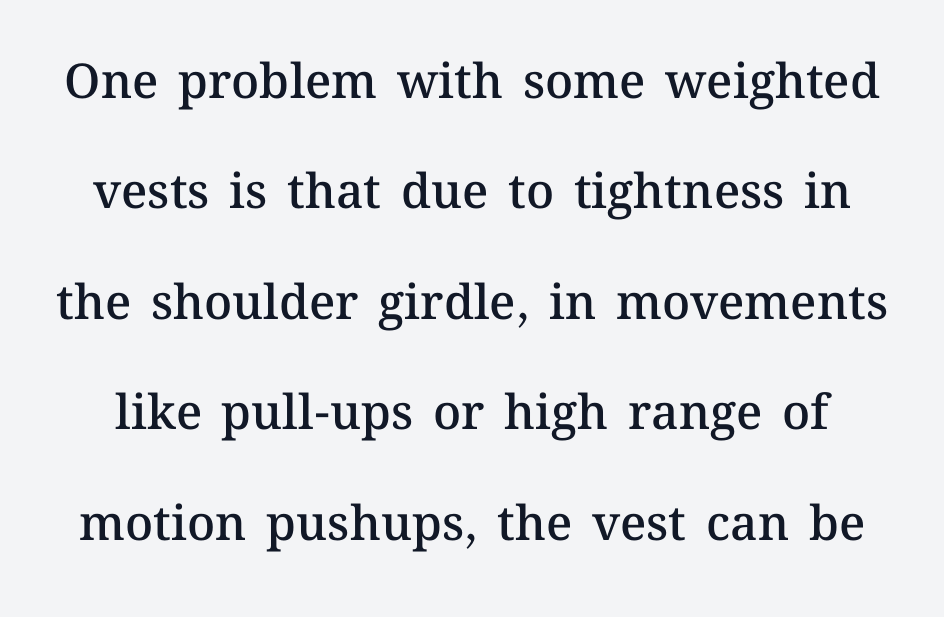
Emphasis by weight is partial: semibold. Designer's note — italics off, roman on. Looks like regular typesetting: each glyph gets only the width it needs. Airy leading. Words float on clear page, feet unadorned.
